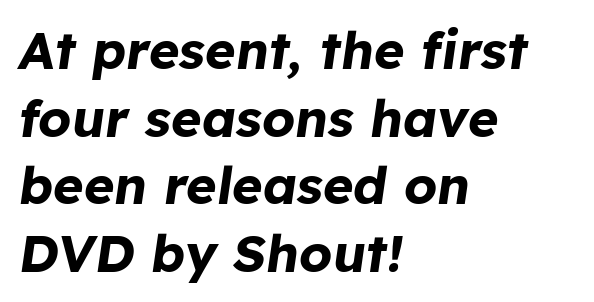
The image shows 52 px bold type, italic (leaning right); set left-aligned, normal line spacing (1.3x), normal letter spacing, not underlined; low stroke contrast and a medium x-height.
